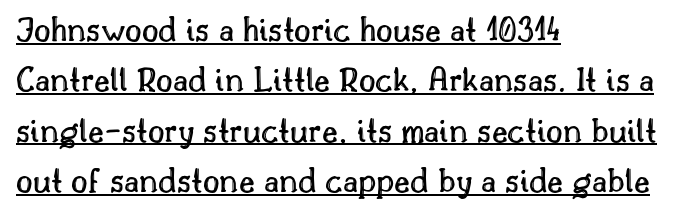
{"italic": "no", "width": "normal", "x_height": "small", "monospaced": "no", "underline": "yes", "align": "left", "line_spacing": "normal", "line_spacing_ratio": 1.4, "letter_spacing": "normal", "letter_spacing_em": 0.0, "glyph_px": 36}
